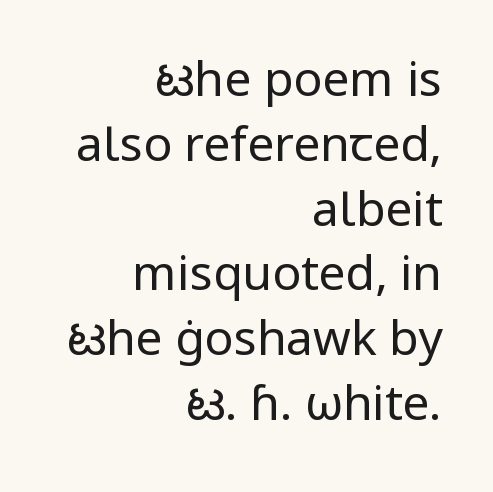
Q: Is the text bold? A: No.
Q: Is the text italic (slanted)? A: No, it is upright.
Q: Is the typeface a serif or a sans-serif typeface? A: Sans-serif.
Q: Is the text underlined? A: No.
Q: How is the paragraph aligned? A: Right-aligned.
Q: Is the spacing between letters normal or unusually wide? A: Normal.
Q: Is the spacing between lines tight, normal or loose? A: Normal.
Q: Width (condensed, normal, or wide)? A: Normal.
Q: Stroke contrast? A: Low.
Q: x-height? A: Medium.
Q: Monospaced? A: No.
